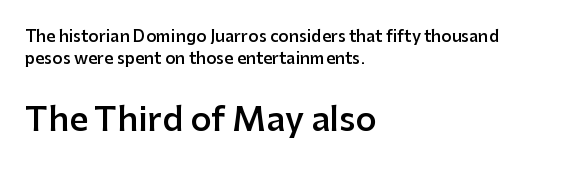
{"serif": "no", "italic": "no", "bold": "semi", "weight": "semibold", "width": "normal", "stroke_contrast": "low", "x_height": "medium", "monospaced": "no", "underline": "no", "align": "left", "line_spacing": "normal", "line_spacing_ratio": 1.4, "letter_spacing": "normal", "letter_spacing_em": 0.0, "larger_block": "second", "size_ratio": 2.06, "glyph_px": 33}
